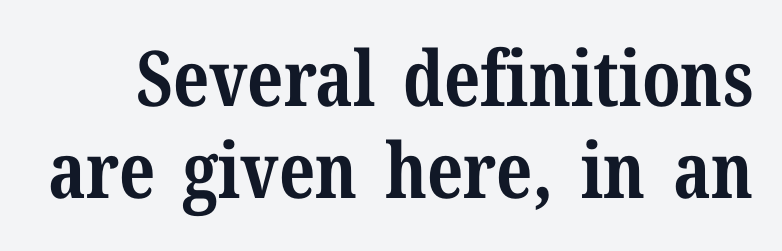
The image shows 77 px bold serif type, upright; set line spacing 1.19x, normal letter spacing, not underlined; medium stroke contrast and a medium x-height.
